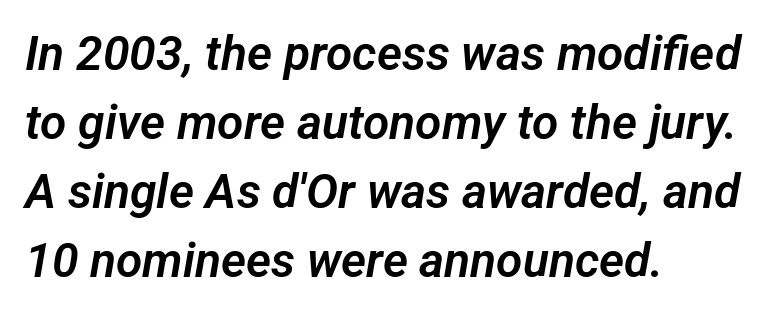
{"serif": "no", "width": "normal", "stroke_contrast": "low", "x_height": "medium", "monospaced": "no", "underline": "no", "align": "left", "line_spacing": "normal", "line_spacing_ratio": 1.44, "letter_spacing": "normal", "letter_spacing_em": 0.0, "glyph_px": 48}
